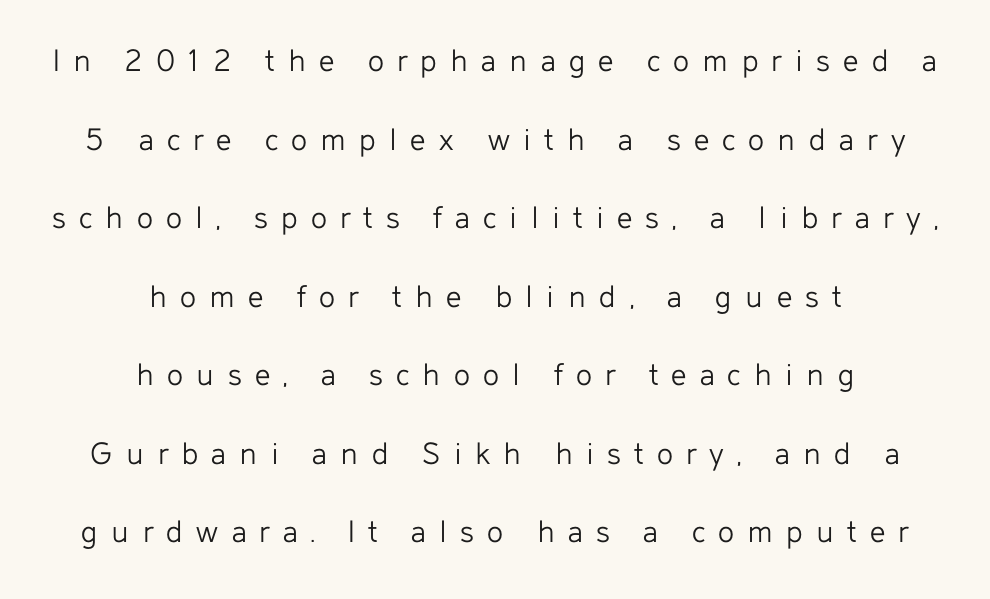
Q: Is the text bold? A: No.
Q: Is the text italic (slanted)? A: No, it is upright.
Q: Is the typeface a serif or a sans-serif typeface? A: Sans-serif.
Q: Is the text underlined? A: No.
Q: How is the paragraph aligned? A: Centered.
Q: Is the spacing between letters normal or unusually wide? A: Unusually wide.
Q: Is the spacing between lines tight, normal or loose? A: Loose.
Q: Width (condensed, normal, or wide)? A: Normal.
Q: Stroke contrast? A: Low.
Q: x-height? A: Medium.
Q: Monospaced? A: No.
